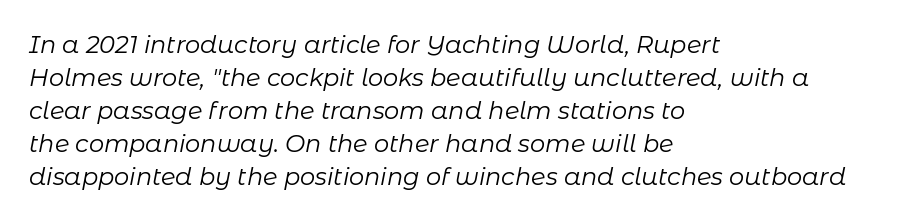
{"italic": "yes", "lean": "right", "slant_degrees": 11, "bold": "no", "underline": "no", "align": "left", "line_spacing": "normal", "line_spacing_ratio": 1.37, "letter_spacing": "normal", "letter_spacing_em": 0.0, "glyph_px": 24}
